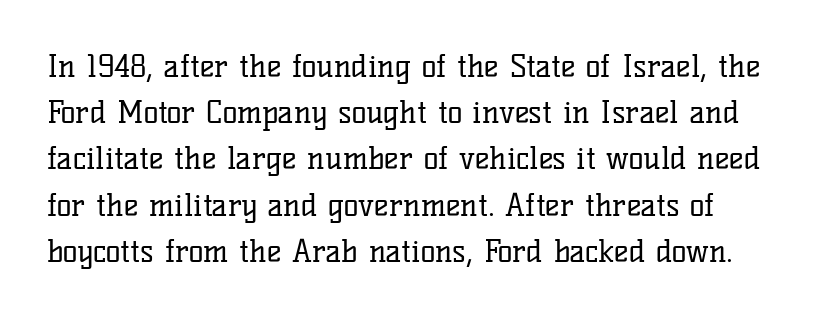
Q: Is the text bold? A: No.
Q: Is the text italic (slanted)? A: No, it is upright.
Q: Is the typeface a serif or a sans-serif typeface? A: Serif.
Q: Is the text underlined? A: No.
Q: Is the spacing between letters normal or unusually wide? A: Normal.
Q: Is the spacing between lines tight, normal or loose? A: Normal.
Q: Width (condensed, normal, or wide)? A: Normal.
Q: Stroke contrast? A: Low.
Q: x-height? A: Medium.
Q: Monospaced? A: No.
